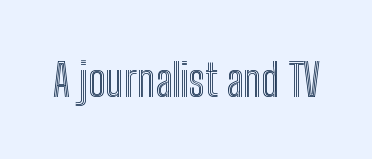
The image shows 45 px condensed type, upright; set normal letter spacing, not underlined; a medium x-height.
